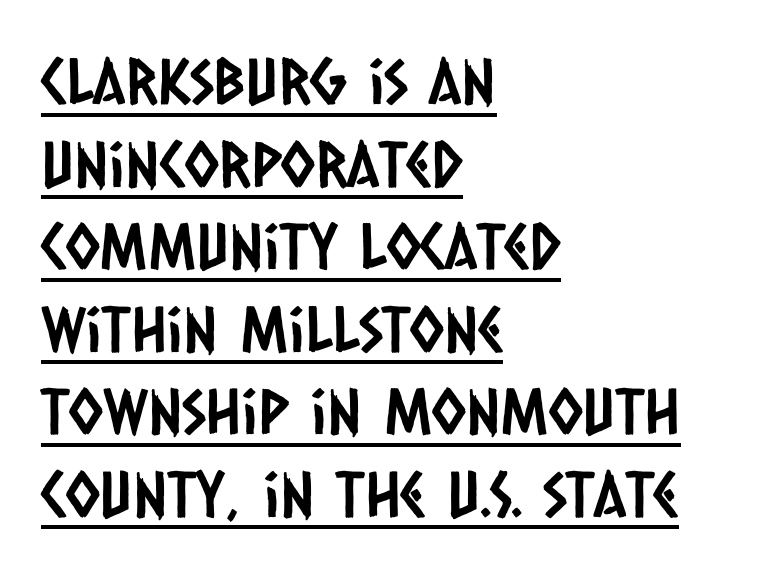
Q: Is the typeface a serif or a sans-serif typeface? A: Sans-serif.
Q: Is the text underlined? A: Yes.
Q: How is the paragraph aligned? A: Left-aligned.
Q: Is the spacing between letters normal or unusually wide? A: Normal.
Q: Is the spacing between lines tight, normal or loose? A: Normal.
Q: Width (condensed, normal, or wide)? A: Condensed.
Q: Stroke contrast? A: Low.
Q: x-height? A: Large.
Q: Monospaced? A: No.
